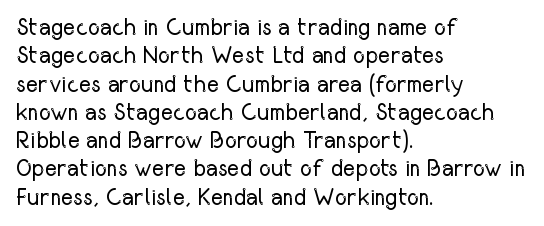
The image shows 23 px text type, upright; set left-aligned, line spacing 1.23x, normal letter spacing, not underlined.
